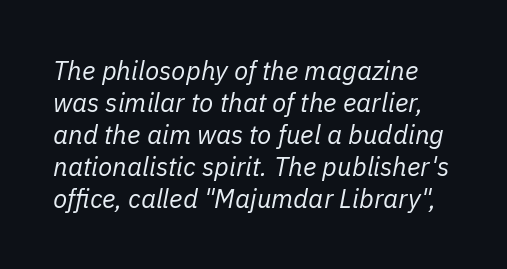
Q: Is the text bold? A: No.
Q: Is the text italic (slanted)? A: Yes, it leans right by about 11 degrees.
Q: Is the text underlined? A: No.
Q: Is the spacing between letters normal or unusually wide? A: Normal.
